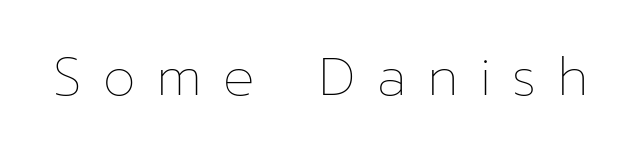
Each letter keeps its own natural width here, so spacing adapts to shape. Each stroke keeps to a modest, everyday thickness or less. This rendering widens character spacing well past its baseline value. Designer's note — italics off, roman on.
